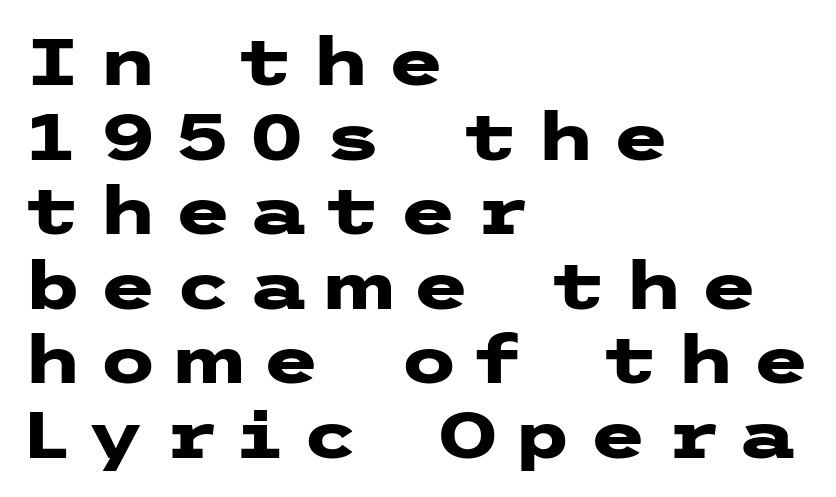
Q: Is the text bold? A: Yes.
Q: Is the text italic (slanted)? A: No, it is upright.
Q: Is the typeface a serif or a sans-serif typeface? A: Sans-serif.
Q: Is the text underlined? A: No.
Q: How is the paragraph aligned? A: Left-aligned.
Q: Is the spacing between letters normal or unusually wide? A: Unusually wide.
Q: Is the spacing between lines tight, normal or loose? A: Tight.
Q: Width (condensed, normal, or wide)? A: Wide.
Q: Stroke contrast? A: Low.
Q: x-height? A: Medium.
